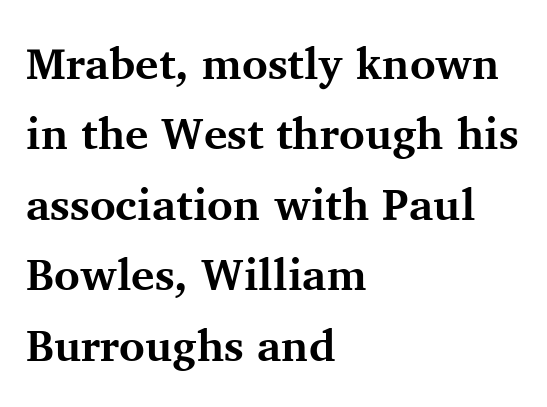
{"serif": "yes", "italic": "no", "bold": "yes", "weight": "bold", "width": "normal", "stroke_contrast": "medium", "x_height": "medium", "monospaced": "no", "underline": "no", "align": "left", "line_spacing": "normal", "line_spacing_ratio": 1.6, "letter_spacing": "normal", "letter_spacing_em": 0.0, "glyph_px": 44}
